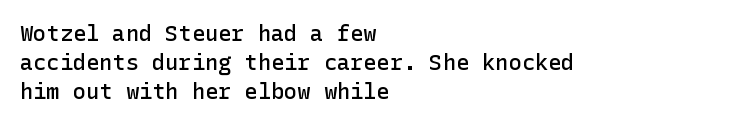
{"italic": "no", "bold": "semi", "underline": "no", "align": "left", "line_spacing": "normal", "line_spacing_ratio": 1.31, "letter_spacing": "normal", "letter_spacing_em": 0.0, "glyph_px": 22}
